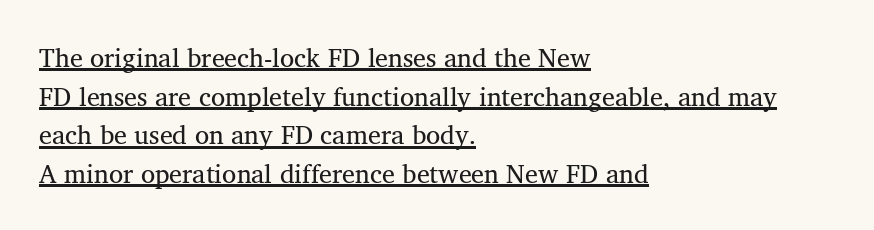
The image shows 26 px text type, upright; set left-aligned, normal line spacing (1.49x), normal letter spacing, underlined.
